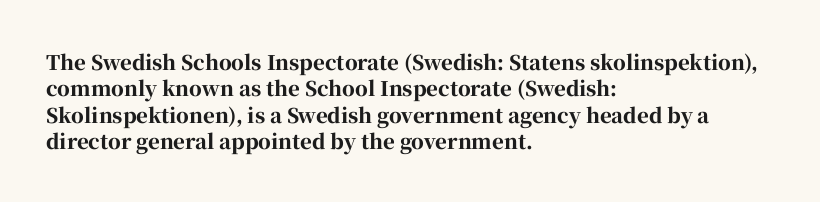
{"italic": "no", "bold": "yes", "underline": "no", "align": "left", "line_spacing": "normal", "line_spacing_ratio": 1.32, "letter_spacing": "normal", "letter_spacing_em": 0.0, "glyph_px": 20}
